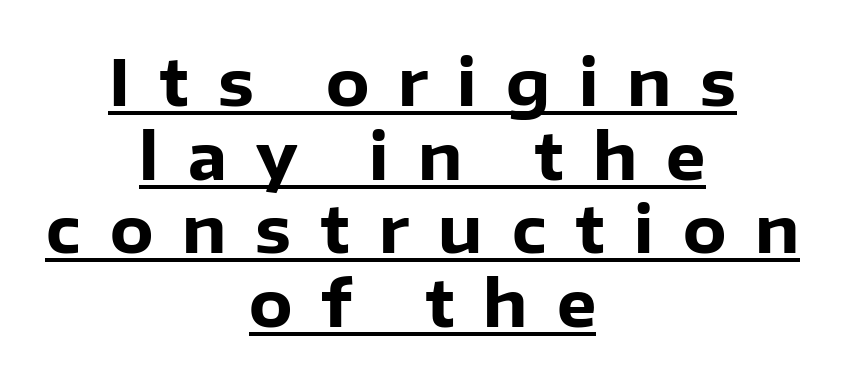
The image shows 63 px heavy sans-serif type, upright; set centered, line spacing 1.17x, unusually wide letter spacing (+0.46 em), underlined; low stroke contrast and a medium x-height.
